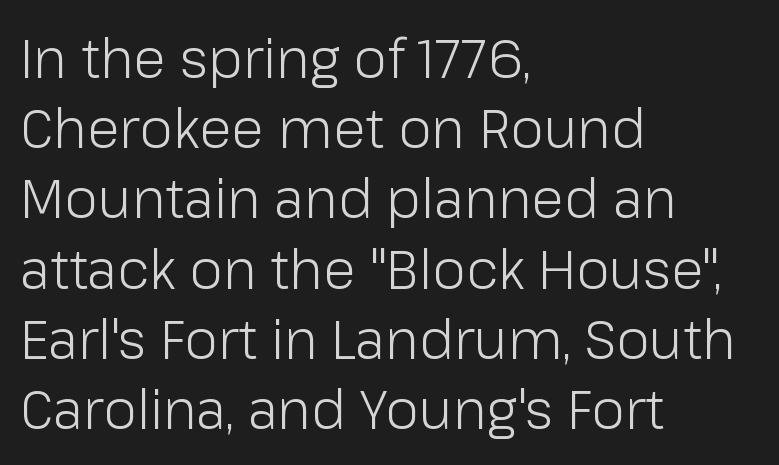
Q: Is the text bold? A: No.
Q: Is the text italic (slanted)? A: No, it is upright.
Q: Is the typeface a serif or a sans-serif typeface? A: Sans-serif.
Q: Is the text underlined? A: No.
Q: How is the paragraph aligned? A: Left-aligned.
Q: Is the spacing between letters normal or unusually wide? A: Normal.
Q: Is the spacing between lines tight, normal or loose? A: Normal.
Q: Width (condensed, normal, or wide)? A: Normal.
Q: Stroke contrast? A: Low.
Q: x-height? A: Medium.
Q: Monospaced? A: No.
